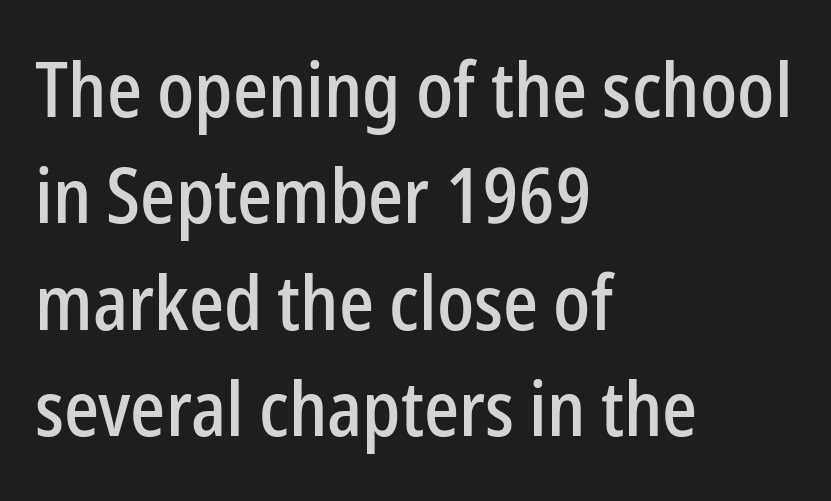
Whoever set this chose a conventional vertical rhythm. Nope, not italic — everything's standing straight. Quick note: underline off. Font category for this specimen: sans-serif. All the whitespace from short lines collects on the right. The face used here is rendered with its standard letterfit.
